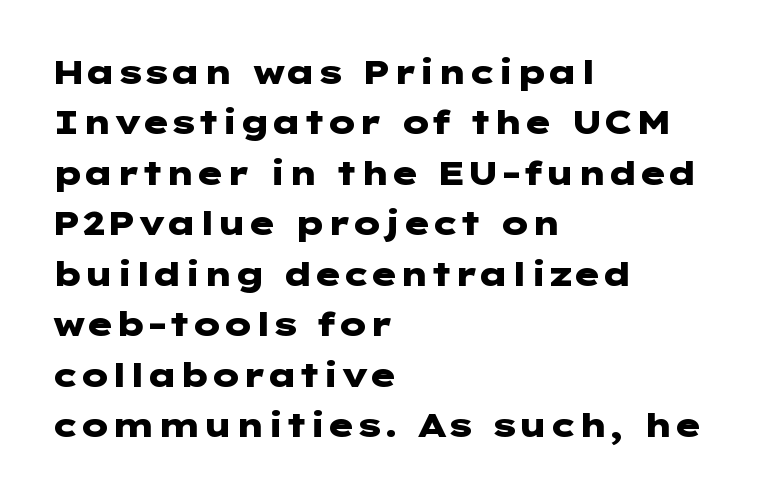
The image shows 33 px heavy, wide sans-serif type, upright; set left-aligned, normal line spacing (1.53x), normal letter spacing, not underlined; low stroke contrast and a medium x-height.
